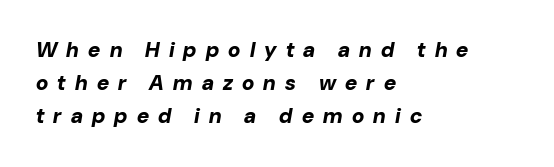
The passage shown stacks its lines at a standard gap. A full-strength bold gives these letters their thick strokes. A bare baseline throughout the passage. Yep, that's italic — everything's leaning. Left-aligned paragraph, ragged on the right. Does extra space separate the letters? Yes, quite a lot of it.
